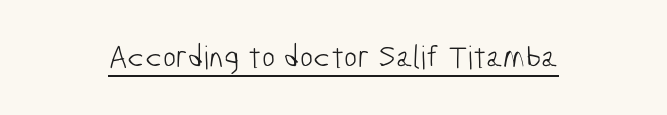
{"serif": "no", "bold": "no", "weight": "light", "width": "condensed", "stroke_contrast": "low", "x_height": "medium", "monospaced": "no", "underline": "yes", "letter_spacing": "normal", "letter_spacing_em": 0.0, "glyph_px": 32}
